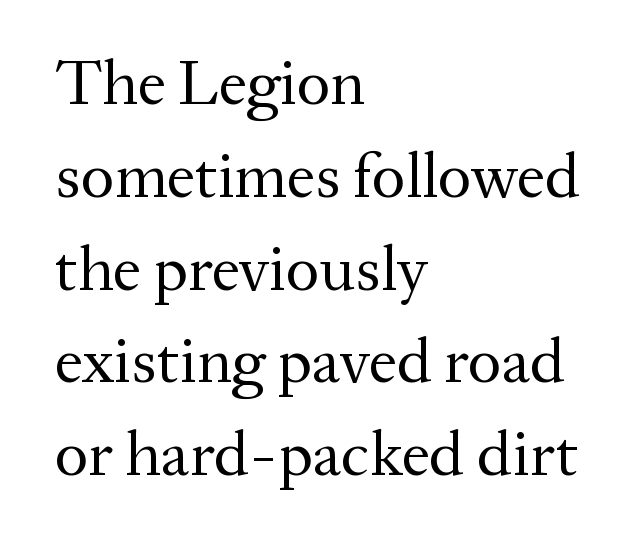
The image shows 64 px regular-weight serif type, upright; set left-aligned, normal line spacing (1.45x), normal letter spacing, not underlined; medium stroke contrast and a medium x-height.
